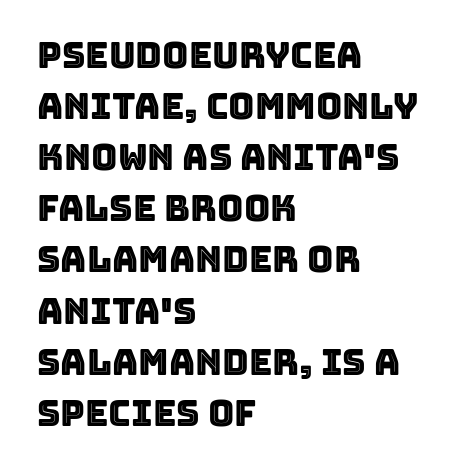
The image shows 36 px text type, upright; set left-aligned, normal line spacing (1.42x), normal letter spacing, not underlined; a large x-height.
